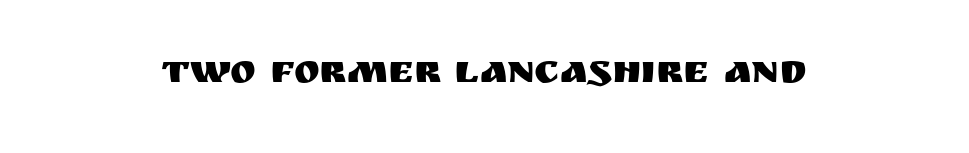
The image shows 39 px sans-serif type, upright; set normal letter spacing, not underlined; medium stroke contrast and a large x-height.
